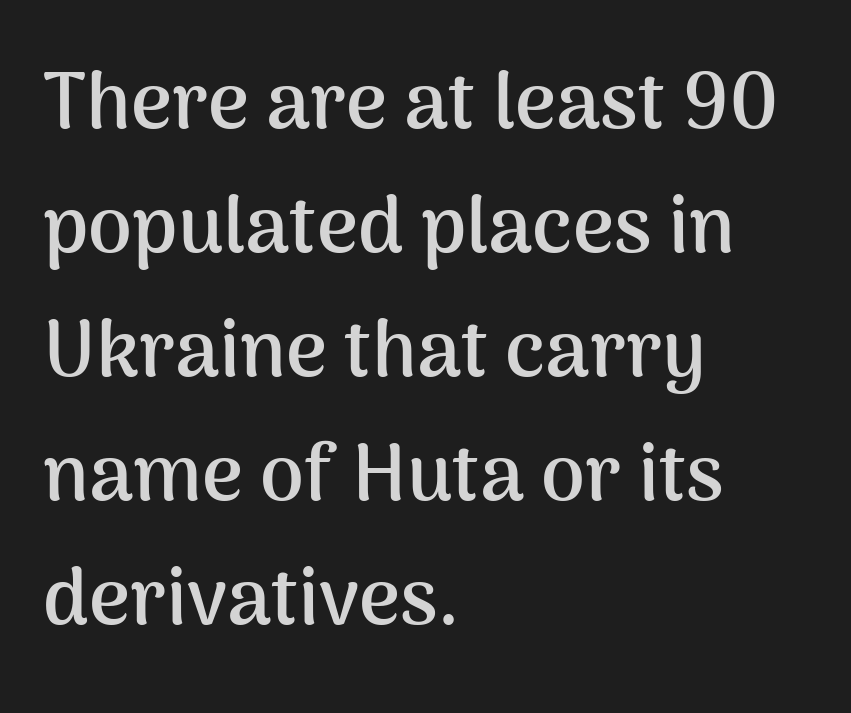
Q: Is the text bold? A: Yes.
Q: Is the text italic (slanted)? A: No, it is upright.
Q: Is the typeface a serif or a sans-serif typeface? A: Sans-serif.
Q: Is the text underlined? A: No.
Q: How is the paragraph aligned? A: Left-aligned.
Q: Is the spacing between letters normal or unusually wide? A: Normal.
Q: Is the spacing between lines tight, normal or loose? A: Normal.
Q: Width (condensed, normal, or wide)? A: Normal.
Q: Stroke contrast? A: Medium.
Q: x-height? A: Medium.
Q: Monospaced? A: No.
